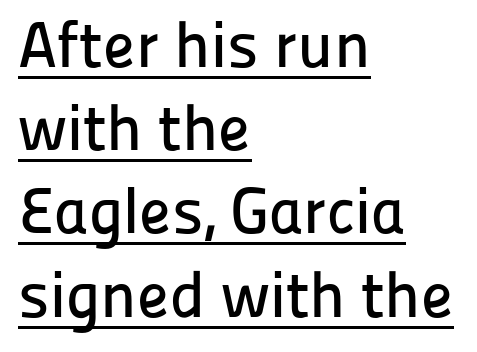
{"serif": "no", "italic": "no", "width": "normal", "stroke_contrast": "low", "x_height": "medium", "monospaced": "no", "underline": "yes", "align": "left", "line_spacing": "normal", "line_spacing_ratio": 1.28, "letter_spacing": "normal", "letter_spacing_em": 0.0, "glyph_px": 65}
